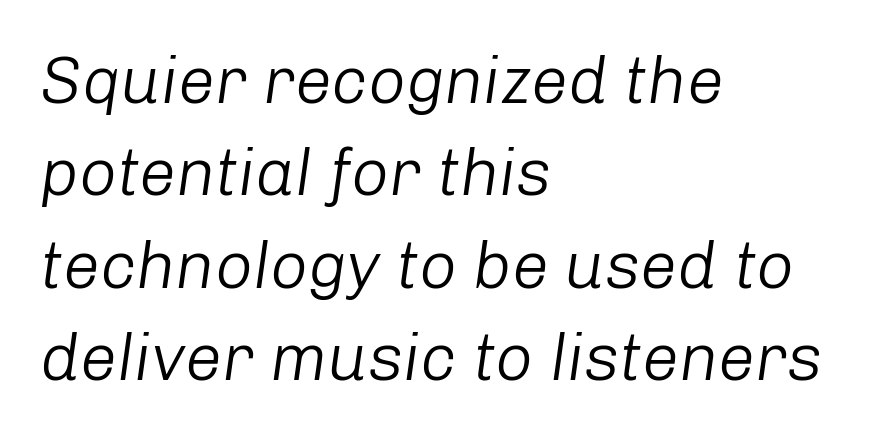
The image shows 66 px light type, italic (leaning right); set left-aligned, normal line spacing (1.4x), normal letter spacing, not underlined; low stroke contrast and a medium x-height.
